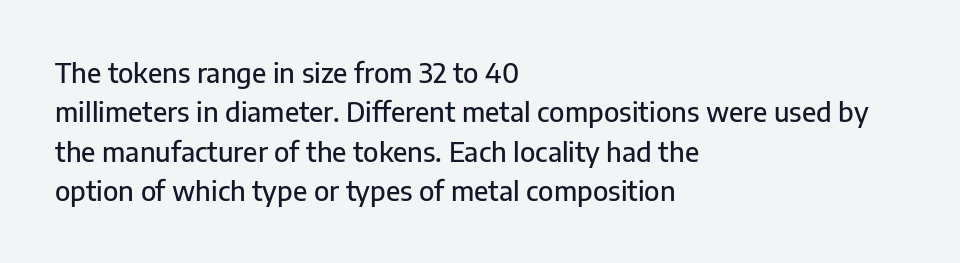
Q: Is the text italic (slanted)? A: No, it is upright.
Q: Is the text underlined? A: No.
Q: How is the paragraph aligned? A: Left-aligned.
Q: Is the spacing between letters normal or unusually wide? A: Normal.
Q: Is the spacing between lines tight, normal or loose? A: Normal.
